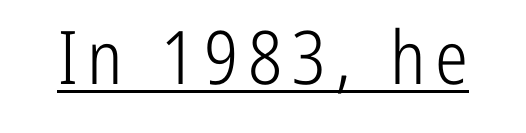
The image shows 74 px light, condensed sans-serif type, upright; set underlined; low stroke contrast and a medium x-height.
